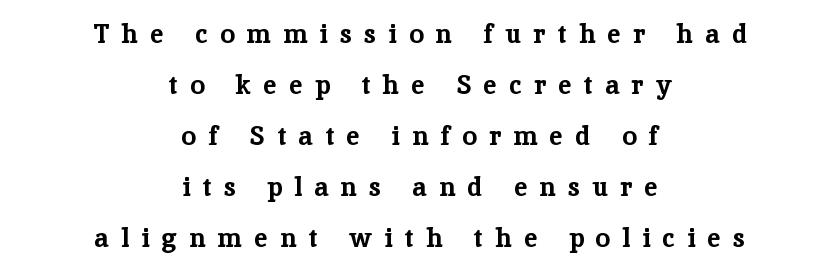
Q: Is the text bold? A: Yes.
Q: Is the text italic (slanted)? A: No, it is upright.
Q: Is the text underlined? A: No.
Q: How is the paragraph aligned? A: Centered.
Q: Is the spacing between letters normal or unusually wide? A: Unusually wide.
Q: Is the spacing between lines tight, normal or loose? A: Loose.
